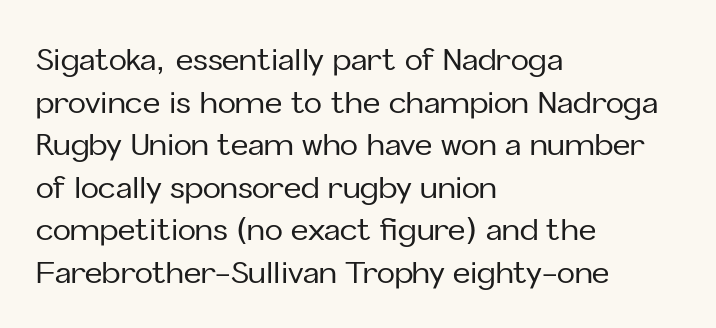
The image shows 30 px sans-serif type, upright; set left-aligned, normal line spacing (1.42x), normal letter spacing, not underlined; low stroke contrast and a medium x-height.
